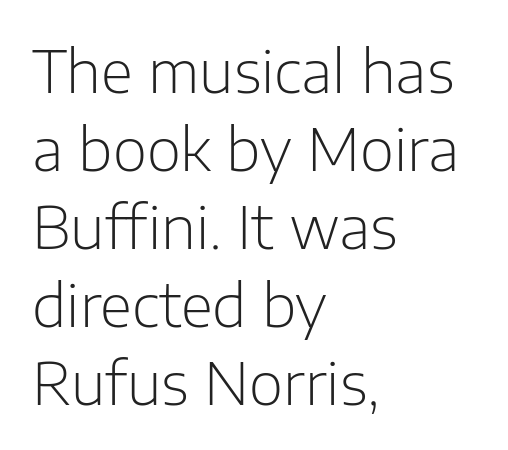
The image shows 59 px light sans-serif type, upright; set left-aligned, normal line spacing (1.32x), normal letter spacing, not underlined; low stroke contrast and a medium x-height.
